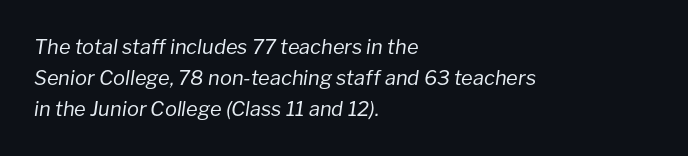
The image shows 20 px text type, italic (leaning right); set left-aligned, normal line spacing (1.56x), normal letter spacing, not underlined.
